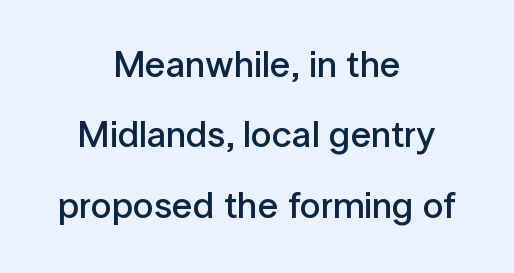
{"serif": "no", "italic": "no", "bold": "semi", "weight": "semibold", "width": "normal", "stroke_contrast": "low", "x_height": "medium", "monospaced": "no", "underline": "no", "align": "center", "line_spacing": "loose", "line_spacing_ratio": 1.9, "letter_spacing": "normal", "letter_spacing_em": 0.0, "glyph_px": 37}
